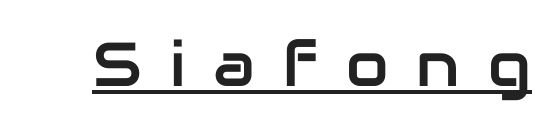
Q: Is the text italic (slanted)? A: No, it is upright.
Q: Is the typeface a serif or a sans-serif typeface? A: Sans-serif.
Q: Is the text underlined? A: Yes.
Q: Is the spacing between letters normal or unusually wide? A: Unusually wide.
Q: Width (condensed, normal, or wide)? A: Normal.
Q: Stroke contrast? A: Low.
Q: x-height? A: Medium.
Q: Monospaced? A: No.
